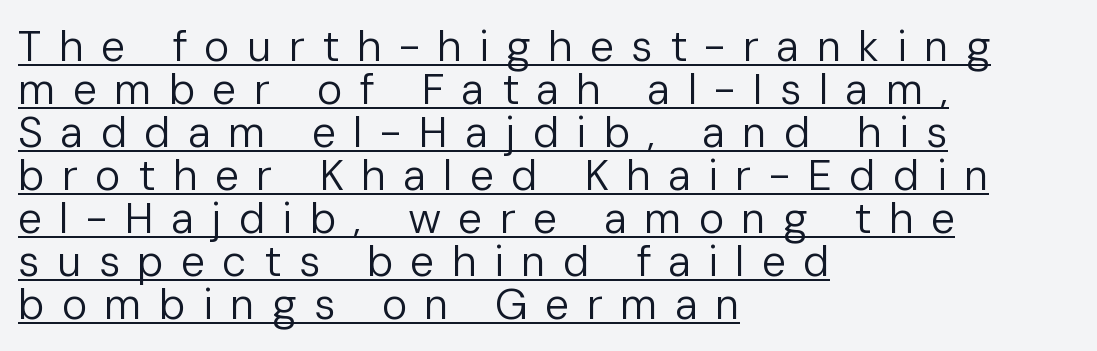
Weight: regular or lighter. Varying glyph widths throughout — classic text-font behaviour. Each line of the rendering has a horizontal stroke beneath the glyphs. Every stem runs plumb, perpendicular to the baseline. In CSS terms this would be text-align: left.
